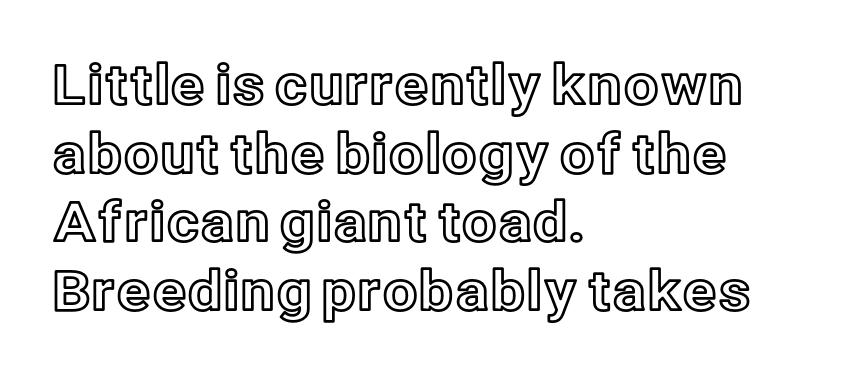
{"italic": "no", "width": "normal", "x_height": "medium", "monospaced": "no", "underline": "no", "align": "left", "line_spacing": "normal", "line_spacing_ratio": 1.25, "letter_spacing": "normal", "letter_spacing_em": 0.0, "glyph_px": 55}
